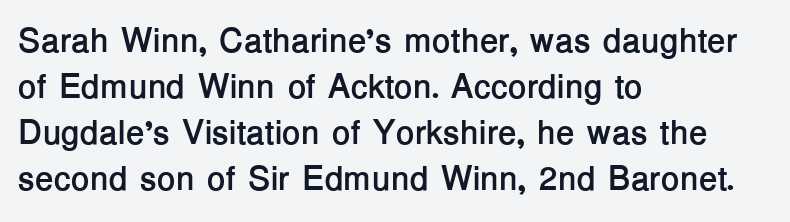
A typesetter would call this proportional, since set widths differ per character. The passage shown is not underscored anywhere. Caption: multi-line text, flush left, ragged right. What stands out about the letter spacing? Nothing — it is the standard amount. Each letter's strokes conclude bluntly, with no projecting serifs.
